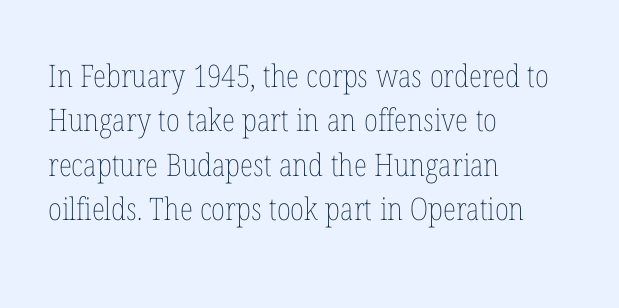
These lines stack with their left ends in a neat column. Has an underline been added? It has not. The line texture is even and compact thanks to regular tracking. A quiet, ordinary-to-light weight characterises the typeface.
